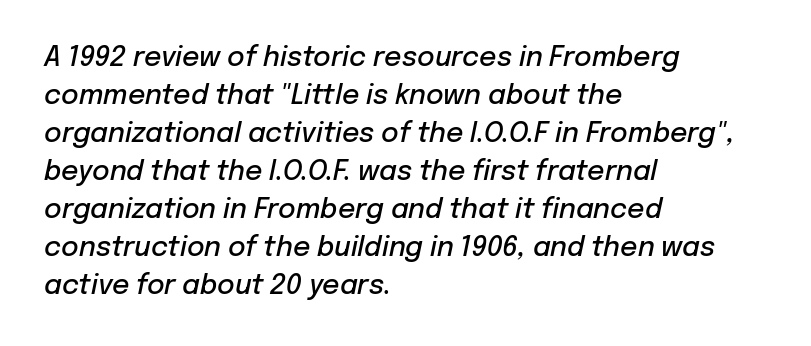
The typography opts for an oblique posture over an upright one. Which margin do the lines hug? The left one — the right edge is uneven. Compared with typical paragraphs, the rows here are spaced about the same. The letters are semibold — heavier than regular but short of a full bold. Has an underline been added? It has not.
